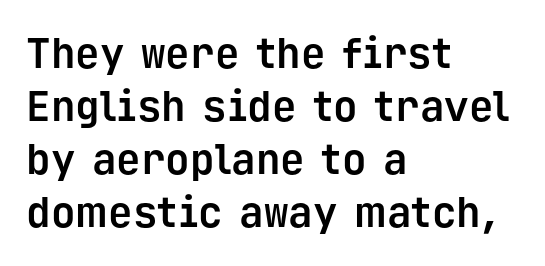
{"serif": "no", "italic": "no", "bold": "yes", "weight": "bold", "width": "normal", "stroke_contrast": "low", "x_height": "medium", "monospaced": "yes", "underline": "no", "align": "left", "line_spacing": "normal", "line_spacing_ratio": 1.29, "letter_spacing": "normal", "letter_spacing_em": 0.0, "glyph_px": 41}
